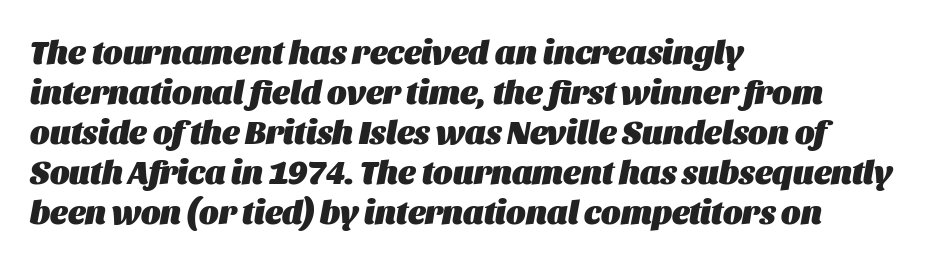
The image shows 33 px heavy type, italic (leaning right); set left-aligned, line spacing 1.21x, normal letter spacing, not underlined; medium stroke contrast and a large x-height.
